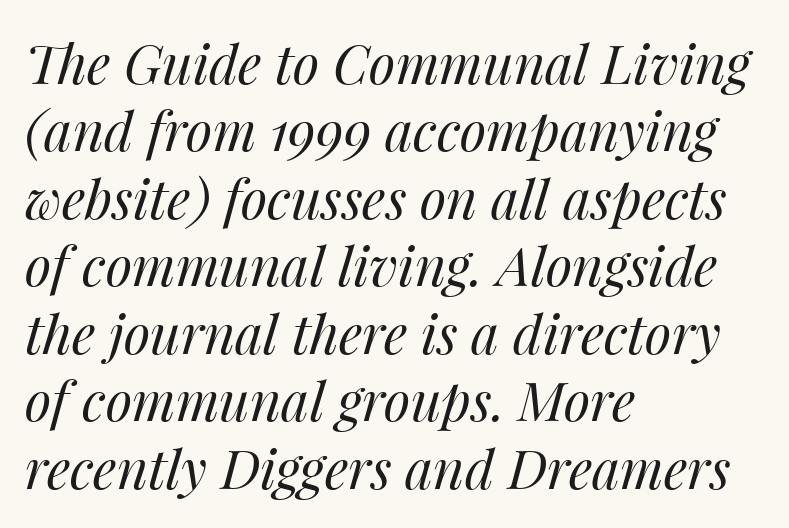
{"italic": "yes", "lean": "right", "slant_degrees": 14, "bold": "no", "weight": "regular", "width": "normal", "stroke_contrast": "medium", "x_height": "medium", "monospaced": "no", "underline": "no", "align": "left", "line_spacing": "normal", "line_spacing_ratio": 1.25, "letter_spacing": "normal", "letter_spacing_em": 0.0, "glyph_px": 54}
